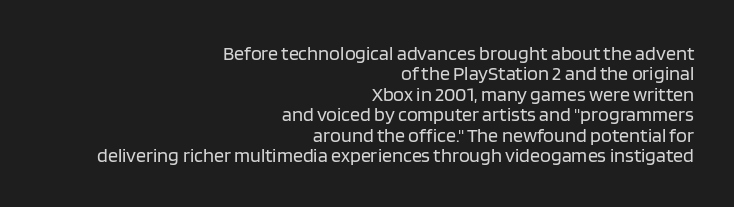
{"italic": "no", "bold": "no", "underline": "no", "align": "right", "line_spacing": "tight", "line_spacing_ratio": 1.02, "letter_spacing": "normal", "letter_spacing_em": 0.0, "glyph_px": 20}
